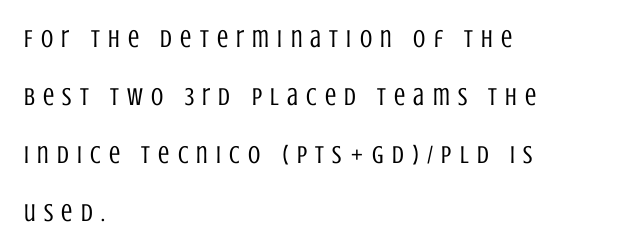
{"italic": "no", "bold": "no", "underline": "no", "align": "left", "line_spacing": "loose", "line_spacing_ratio": 2.32, "letter_spacing": "wide", "letter_spacing_em": 0.33, "glyph_px": 25}
